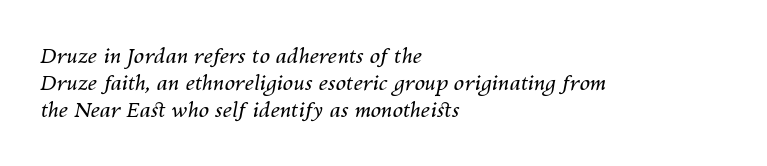
Q: Is the text bold? A: No.
Q: Is the text italic (slanted)? A: Yes, it leans right by about 10 degrees.
Q: Is the text underlined? A: No.
Q: How is the paragraph aligned? A: Left-aligned.
Q: Is the spacing between letters normal or unusually wide? A: Normal.
Q: Is the spacing between lines tight, normal or loose? A: Normal.
